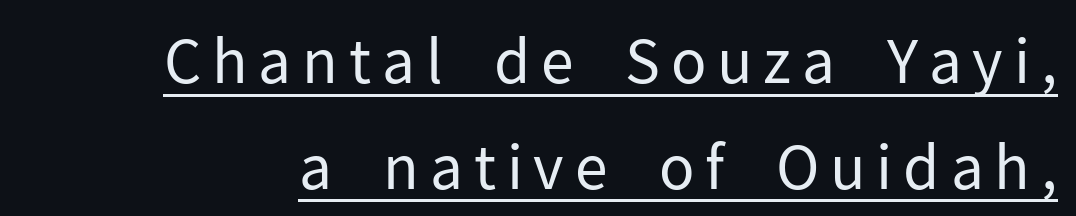
{"serif": "no", "italic": "no", "bold": "no", "weight": "regular", "width": "normal", "stroke_contrast": "low", "x_height": "medium", "monospaced": "no", "underline": "yes", "line_spacing_ratio": 1.76, "glyph_px": 60}
